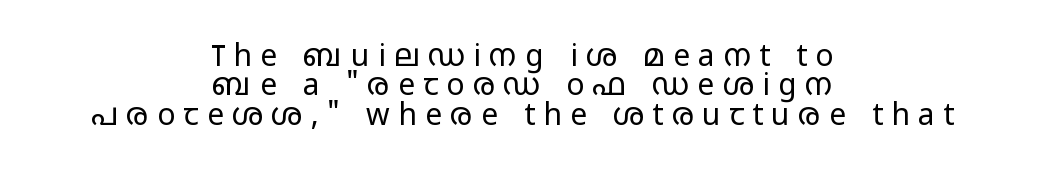
The image shows 30 px regular-weight, wide sans-serif type, upright; set centered, tight line spacing (0.98x), unusually wide letter spacing (+0.28 em), not underlined; low stroke contrast and a medium x-height.
